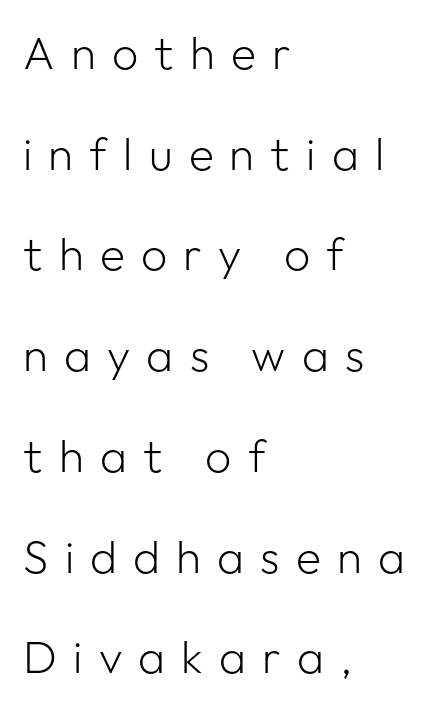
What stands out about the letter spacing? Its width — letters are far apart. The string is rendered with underlining switched off. Stem width sits at or under what a default text font uses. A great deal of white space separates one row of letters from the next. The lines are quadded left. Character widths vary here, with narrow letters taking less room than wide ones.
